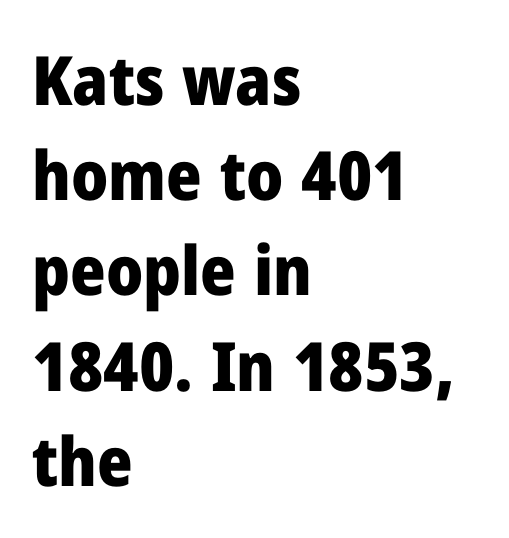
{"serif": "no", "italic": "no", "bold": "yes", "weight": "heavy", "width": "normal", "stroke_contrast": "low", "x_height": "medium", "monospaced": "no", "underline": "no", "align": "left", "line_spacing": "normal", "line_spacing_ratio": 1.4, "letter_spacing": "normal", "letter_spacing_em": 0.0, "glyph_px": 68}
